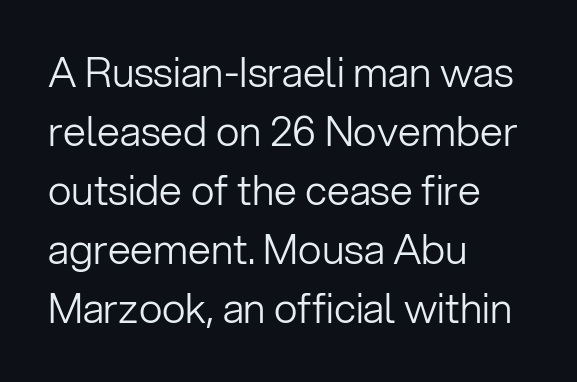
Characters follow at the spacing the type designer built in. Nope, not italic — everything's standing straight. The specimen omits any rule beneath the text block's lines. Type style note: lacks serifs. In terms of leading, this rendering sits right in the middle.
